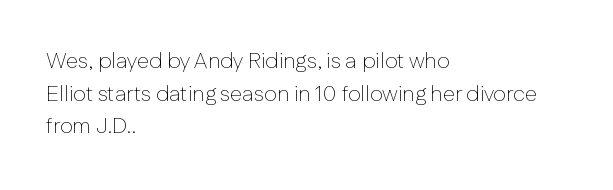
{"italic": "no", "bold": "no", "underline": "no", "align": "left", "line_spacing": "normal", "line_spacing_ratio": 1.48, "letter_spacing": "normal", "letter_spacing_em": 0.0, "glyph_px": 22}
